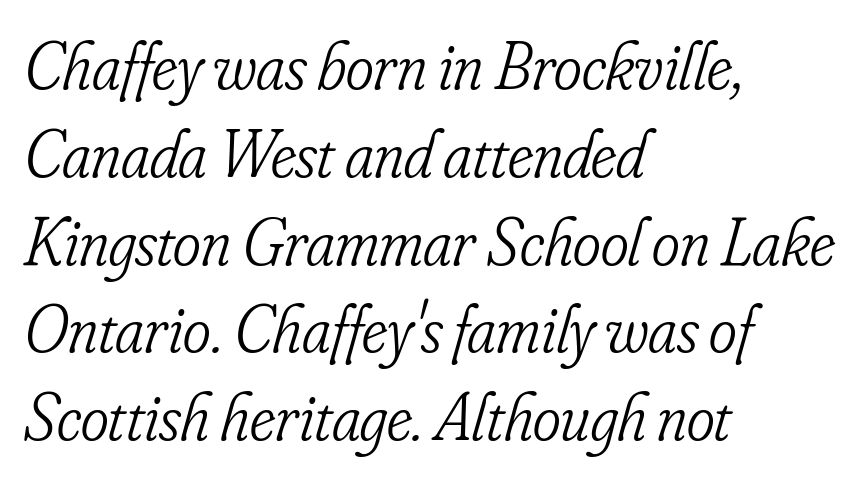
The designer went with a serif here, giving each stem small feet. Visually the block forms a straight wall on the left and a jagged coastline on the right. Inter-character spacing is left at the font's built-in metrics. Character widths vary here, with narrow letters taking less room than wide ones.
